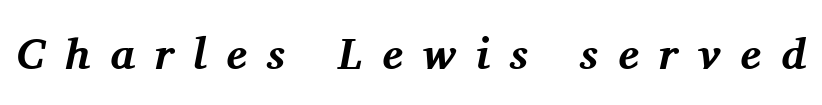
Q: Is the text bold? A: Yes.
Q: Is the text italic (slanted)? A: Yes, it leans right by about 11 degrees.
Q: Is the typeface a serif or a sans-serif typeface? A: Serif.
Q: Is the text underlined? A: No.
Q: Is the spacing between letters normal or unusually wide? A: Unusually wide.
Q: Width (condensed, normal, or wide)? A: Normal.
Q: Stroke contrast? A: Medium.
Q: x-height? A: Medium.
Q: Monospaced? A: No.
